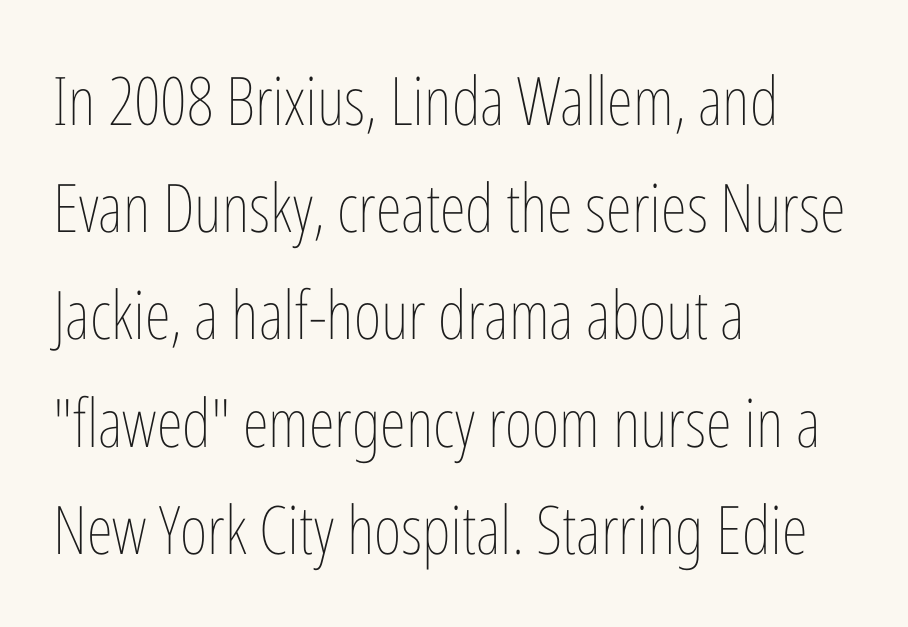
Teacher's note: observe the even left margin — that is flush-left alignment. Counters stay open thanks to moderate or lighter strokes. The font's upright variant was chosen for this text. This sample has the flowing, uneven cadence of proportional lettering. Glyph-to-glyph distance matches everyday printed text. The specimen omits any rule beneath the text block's lines.
